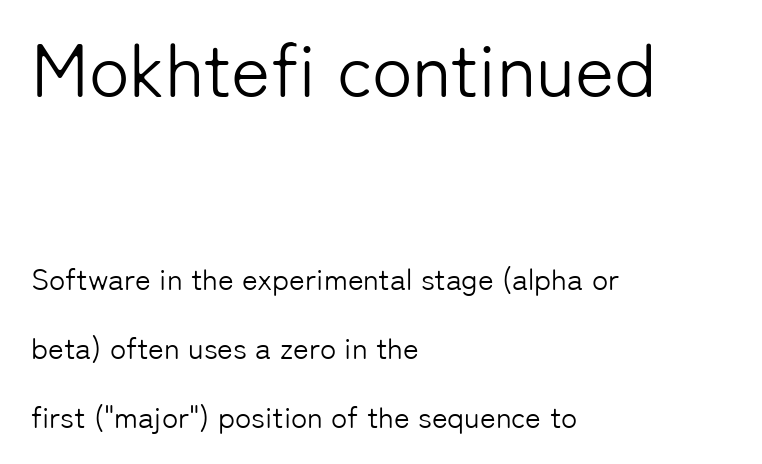
{"serif": "no", "italic": "no", "bold": "no", "weight": "light", "width": "normal", "stroke_contrast": "low", "x_height": "medium", "monospaced": "no", "underline": "no", "align": "left", "line_spacing": "loose", "line_spacing_ratio": 2.3, "letter_spacing": "normal", "letter_spacing_em": 0.0, "larger_block": "first", "size_ratio": 2.5, "glyph_px": 75}
